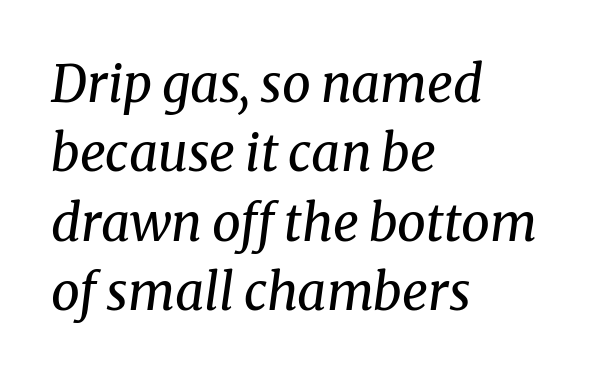
Q: Is the text bold? A: No.
Q: Is the text italic (slanted)? A: Yes, it leans right by about 8 degrees.
Q: Is the typeface a serif or a sans-serif typeface? A: Serif.
Q: Is the text underlined? A: No.
Q: How is the paragraph aligned? A: Left-aligned.
Q: Is the spacing between letters normal or unusually wide? A: Normal.
Q: Is the spacing between lines tight, normal or loose? A: Normal.
Q: Width (condensed, normal, or wide)? A: Normal.
Q: Stroke contrast? A: Medium.
Q: x-height? A: Medium.
Q: Monospaced? A: No.
